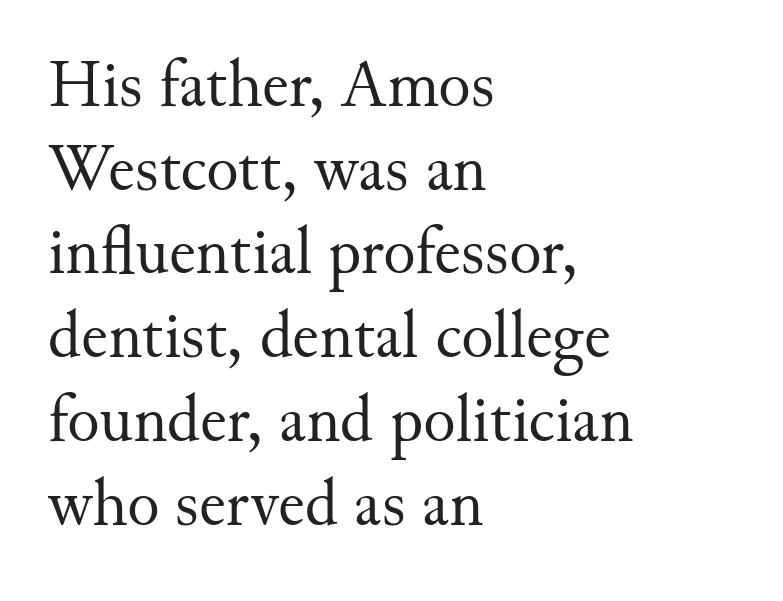
The image shows 67 px regular-weight serif type, upright; set left-aligned, normal line spacing (1.25x), normal letter spacing, not underlined; medium stroke contrast and a small x-height.
